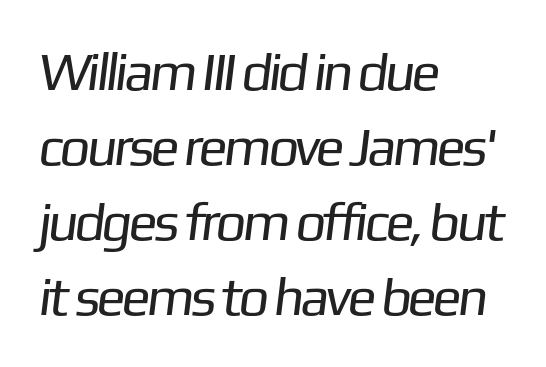
Q: Is the text bold? A: No.
Q: Is the typeface a serif or a sans-serif typeface? A: Sans-serif.
Q: Is the text underlined? A: No.
Q: How is the paragraph aligned? A: Left-aligned.
Q: Is the spacing between letters normal or unusually wide? A: Normal.
Q: Is the spacing between lines tight, normal or loose? A: Normal.
Q: Width (condensed, normal, or wide)? A: Normal.
Q: Stroke contrast? A: Low.
Q: x-height? A: Medium.
Q: Monospaced? A: No.
